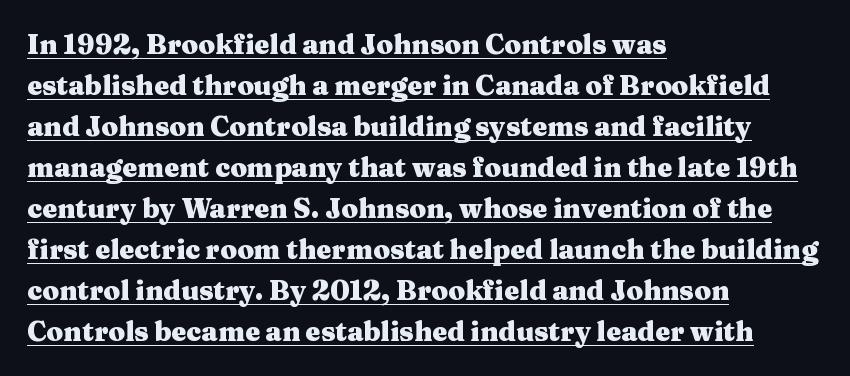
How would I describe the line gaps? Plain and ordinary. The passage shown is emphatically bold. Inter-character spacing is left at the font's built-in metrics. Notice how a bar underscores the lettering throughout. A roman cut, with each character standing at attention.
